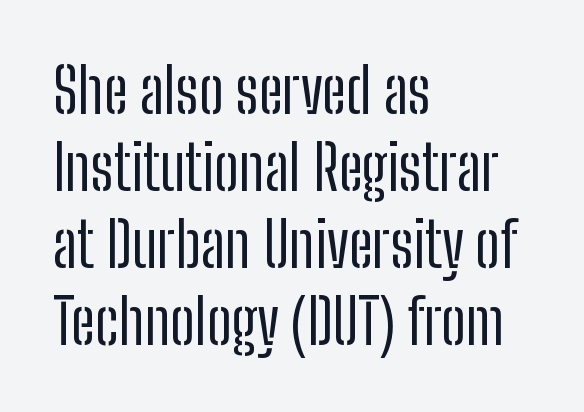
Tracking here is standard; glyphs follow each other at the usual distance. Is the stroke heavy? The answer is a plain regular-or-lighter. Any mark beneath the type? The region is blank. Alignment: flush left. Serif or sans? Sans — the stroke terminals are bare.
